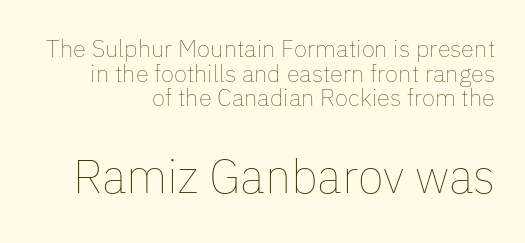
{"italic": "no", "bold": "no", "weight": "thin", "width": "normal", "stroke_contrast": "low", "x_height": "medium", "monospaced": "no", "underline": "no", "align": "right", "line_spacing": "tight", "line_spacing_ratio": 1.03, "letter_spacing": "normal", "letter_spacing_em": 0.0, "larger_block": "second", "size_ratio": 1.96, "glyph_px": 47}
